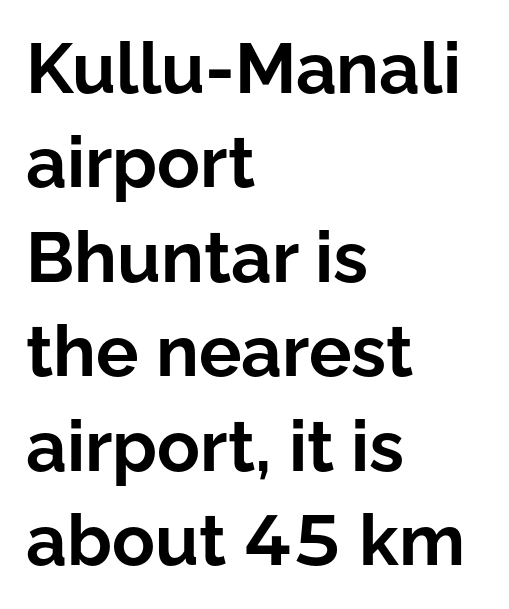
{"serif": "no", "italic": "no", "bold": "yes", "weight": "bold", "width": "normal", "stroke_contrast": "low", "x_height": "medium", "monospaced": "no", "underline": "no", "align": "left", "line_spacing": "normal", "line_spacing_ratio": 1.33, "letter_spacing": "normal", "letter_spacing_em": 0.0, "glyph_px": 71}
